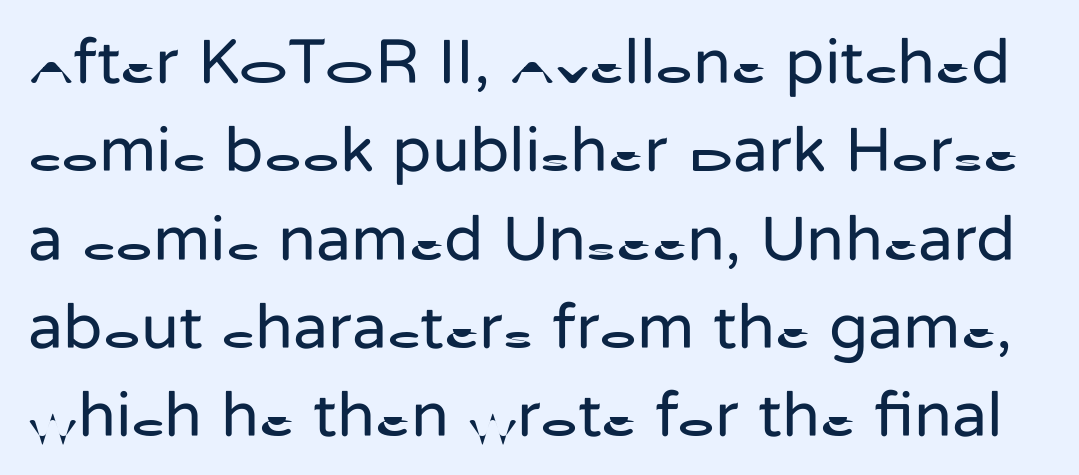
{"serif": "no", "italic": "no", "bold": "no", "weight": "regular", "width": "normal", "stroke_contrast": "low", "x_height": "medium", "monospaced": "no", "underline": "no", "line_spacing": "normal", "line_spacing_ratio": 1.38, "letter_spacing": "normal", "letter_spacing_em": 0.0, "glyph_px": 64}
